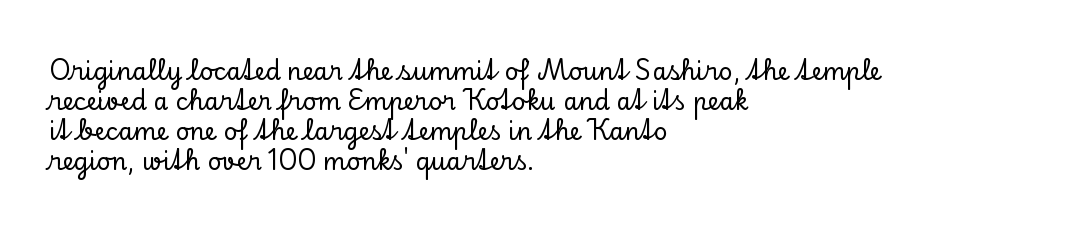
{"italic": "no", "underline": "no", "align": "left", "line_spacing": "normal", "line_spacing_ratio": 1.25, "letter_spacing": "normal", "letter_spacing_em": 0.0, "glyph_px": 24}
